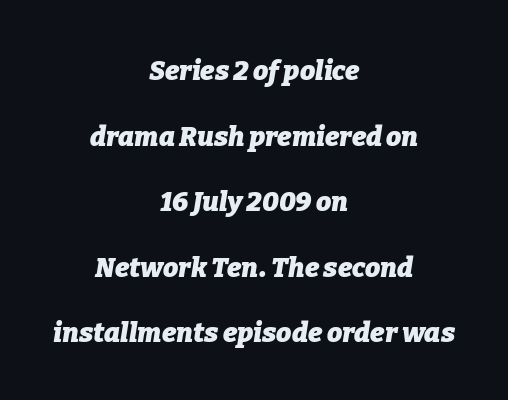
The image shows 27 px bold type, italic (leaning right); set centered, loose line spacing (2.43x), normal letter spacing, not underlined.
